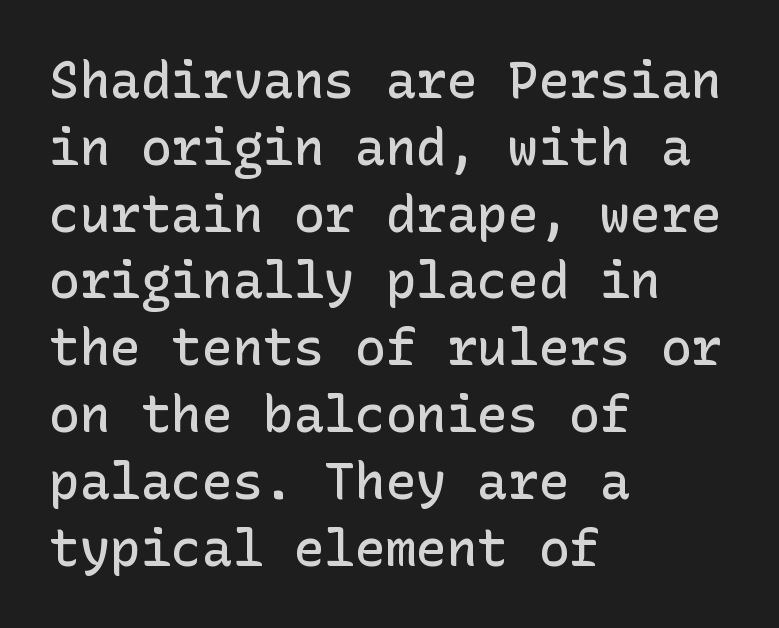
Q: Is the text bold? A: Semi-bold.
Q: Is the text italic (slanted)? A: No, it is upright.
Q: Is the typeface a serif or a sans-serif typeface? A: Sans-serif.
Q: Is the text underlined? A: No.
Q: How is the paragraph aligned? A: Left-aligned.
Q: Is the spacing between letters normal or unusually wide? A: Normal.
Q: Is the spacing between lines tight, normal or loose? A: Normal.
Q: Width (condensed, normal, or wide)? A: Normal.
Q: Stroke contrast? A: Low.
Q: x-height? A: Medium.
